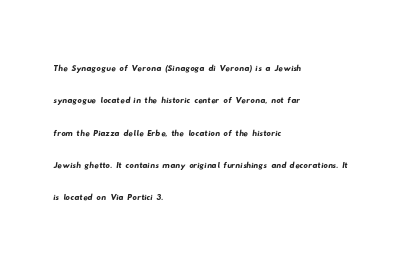
Q: Is the text underlined? A: No.
Q: How is the paragraph aligned? A: Left-aligned.
Q: Is the spacing between letters normal or unusually wide? A: Normal.
Q: Is the spacing between lines tight, normal or loose? A: Normal.
